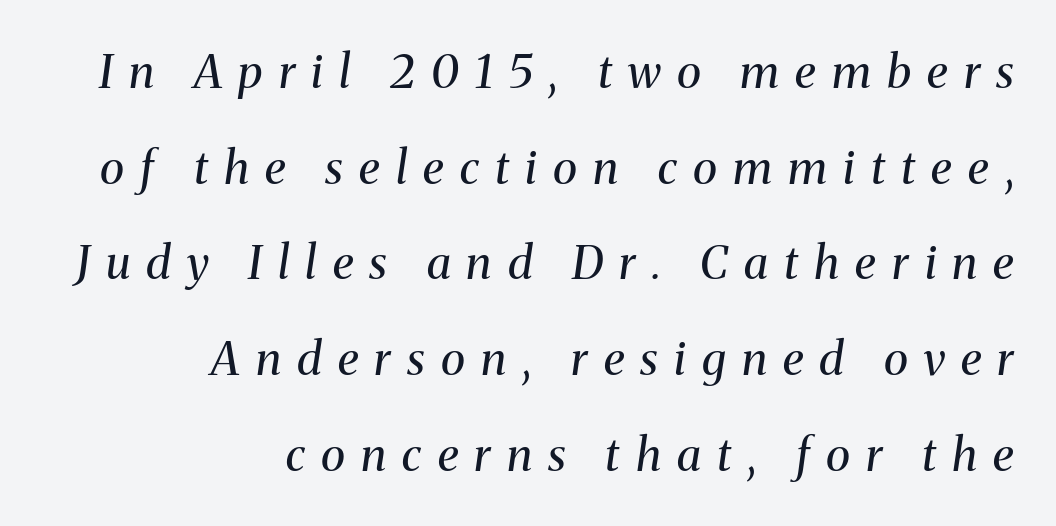
The paragraph has a hard right edge and a soft left edge. The letters advance in unequal steps, a hallmark of proportional type. Underline: absent. Loose tracking; the words dissolve into strings of separated letters.
